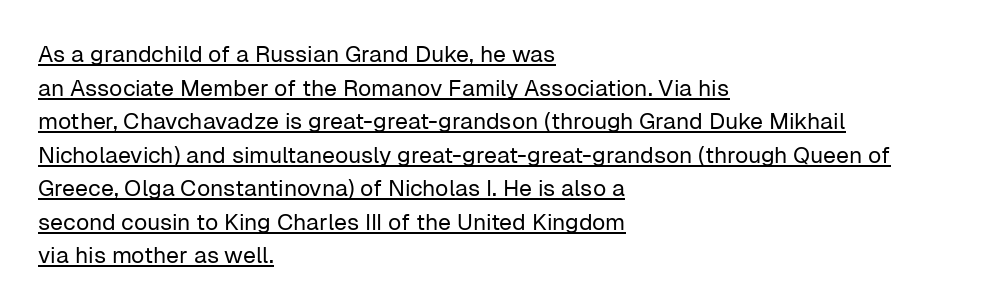
{"italic": "no", "bold": "no", "underline": "yes", "align": "left", "line_spacing": "normal", "line_spacing_ratio": 1.46, "letter_spacing": "normal", "letter_spacing_em": 0.0, "glyph_px": 23}
